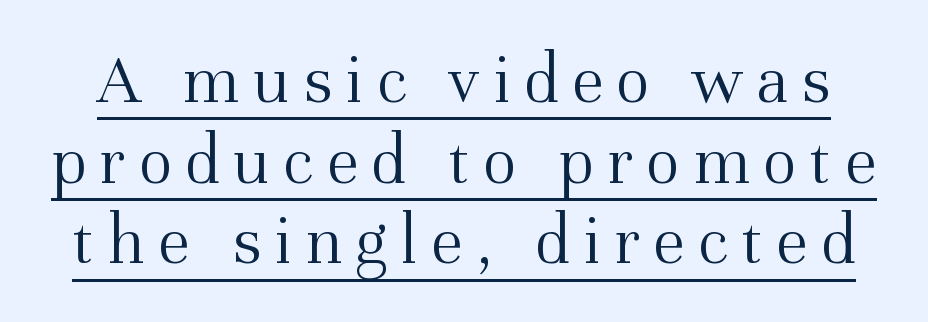
{"serif": "yes", "italic": "no", "bold": "no", "weight": "light", "width": "normal", "stroke_contrast": "medium", "x_height": "medium", "monospaced": "no", "underline": "yes", "line_spacing": "tight", "line_spacing_ratio": 1.12, "glyph_px": 72}
